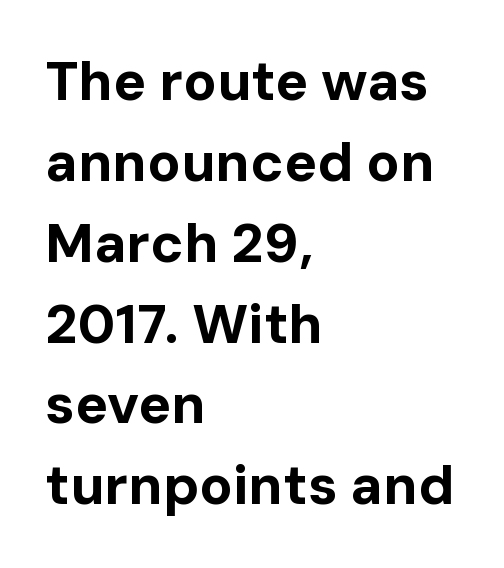
The image shows 55 px bold sans-serif type, upright; set left-aligned, normal line spacing (1.47x), normal letter spacing, not underlined; low stroke contrast and a medium x-height.
